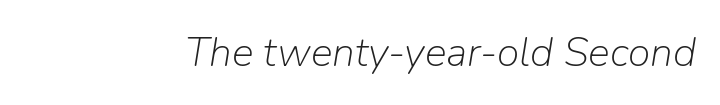
Q: Is the text bold? A: No.
Q: Is the text italic (slanted)? A: Yes, it leans right by about 9 degrees.
Q: Is the text underlined? A: No.
Q: Is the spacing between letters normal or unusually wide? A: Normal.
Q: Width (condensed, normal, or wide)? A: Normal.
Q: Stroke contrast? A: Low.
Q: x-height? A: Medium.
Q: Monospaced? A: No.
